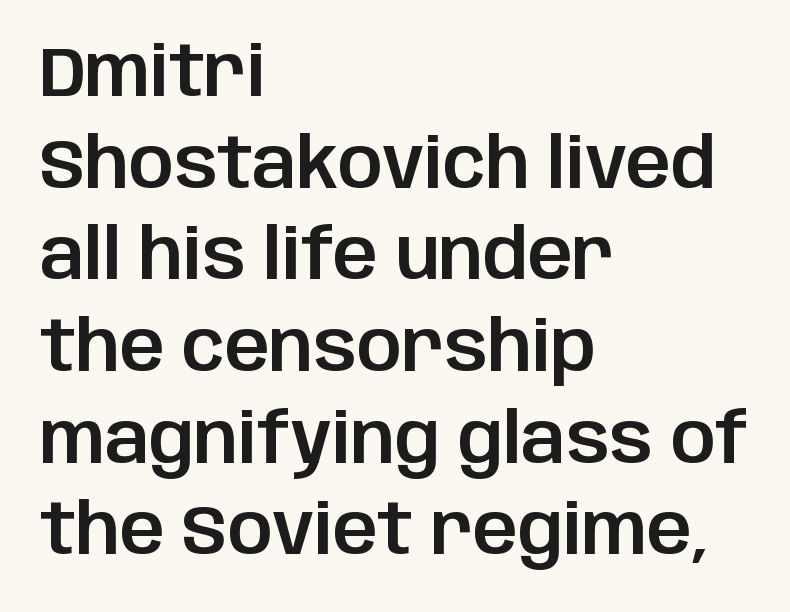
Q: Is the text italic (slanted)? A: No, it is upright.
Q: Is the typeface a serif or a sans-serif typeface? A: Sans-serif.
Q: Is the text underlined? A: No.
Q: How is the paragraph aligned? A: Left-aligned.
Q: Is the spacing between letters normal or unusually wide? A: Normal.
Q: Is the spacing between lines tight, normal or loose? A: Normal.
Q: Width (condensed, normal, or wide)? A: Normal.
Q: Stroke contrast? A: Low.
Q: x-height? A: Large.
Q: Monospaced? A: No.
